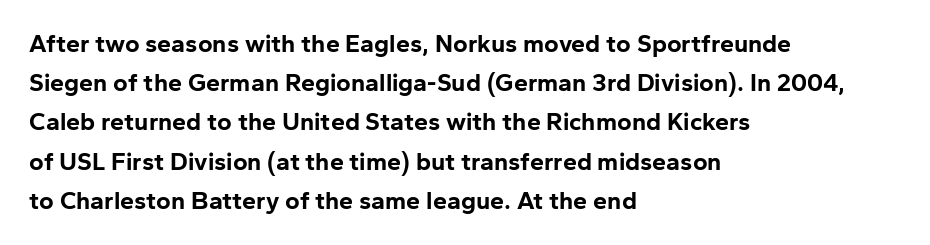
Q: Is the text bold? A: Yes.
Q: Is the text italic (slanted)? A: No, it is upright.
Q: Is the text underlined? A: No.
Q: How is the paragraph aligned? A: Left-aligned.
Q: Is the spacing between letters normal or unusually wide? A: Normal.
Q: Is the spacing between lines tight, normal or loose? A: Normal.
